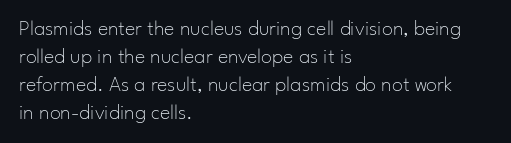
No extra ink here — the face is not bold. Students, observe: this is what conventionally led text looks like. Visually the block forms a straight wall on the left and a jagged coastline on the right. Clear beneath every line of the passage.
